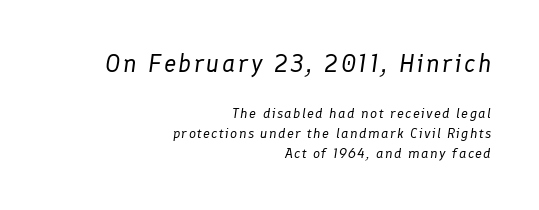
Type without underlining. Line spacing here is normal. These lines stack with their right ends in a neat column. Which chunk is bigger? The first one — the top block dwarfs the bottom.
